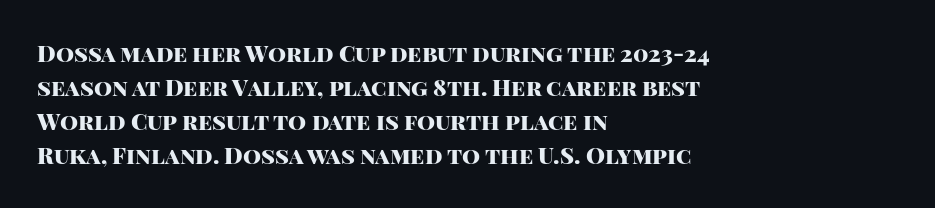
The image shows 23 px bold type, upright; set left-aligned, normal line spacing (1.48x), normal letter spacing, not underlined.
